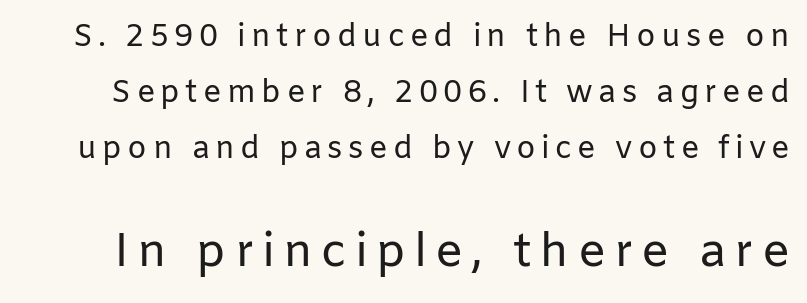
Q: Is the text bold? A: No.
Q: Is the text italic (slanted)? A: No, it is upright.
Q: Is the typeface a serif or a sans-serif typeface? A: Sans-serif.
Q: Is the text underlined? A: No.
Q: Which block of text is set in a larger size, the first (top) or the second (bottom)? A: The second (bottom) one.
Q: Width (condensed, normal, or wide)? A: Normal.
Q: Stroke contrast? A: Low.
Q: x-height? A: Medium.
Q: Monospaced? A: No.
